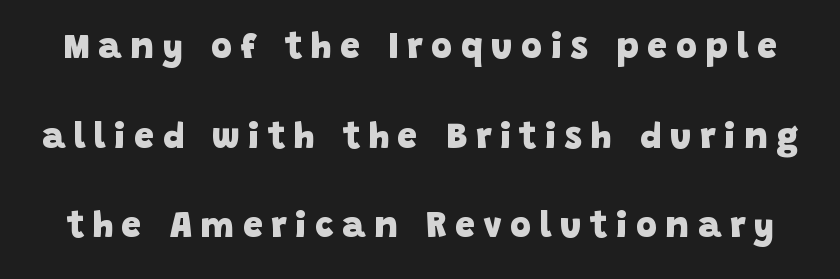
The image shows 36 px heavy sans-serif type; set loose line spacing (2.49x), unusually wide letter spacing (+0.24 em), not underlined; low stroke contrast and a large x-height.
